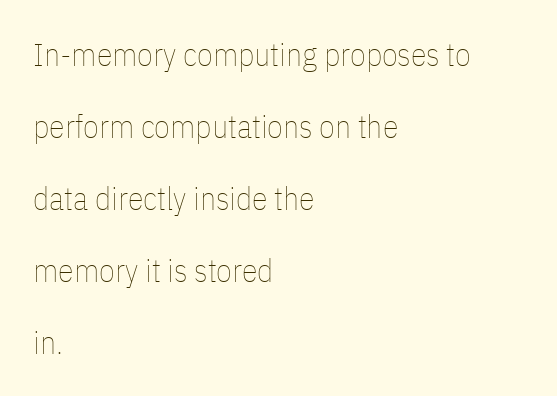
Alignment: flush left. Unlike italic type, these characters show no tilt at all. This sample trades compactness for vertical openness between lines. Letters rest on an invisible, unmarked baseline. Vertical stems look standard width or narrower in stroke. Do the characters align in a grid? No, the font is proportional.
